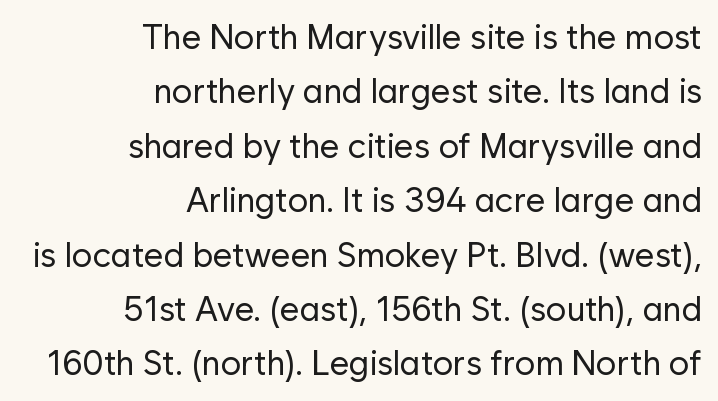
{"serif": "no", "italic": "no", "bold": "no", "weight": "regular", "width": "normal", "stroke_contrast": "low", "x_height": "medium", "monospaced": "no", "underline": "no", "align": "right", "line_spacing": "normal", "line_spacing_ratio": 1.6, "letter_spacing": "normal", "letter_spacing_em": 0.0, "glyph_px": 34}
